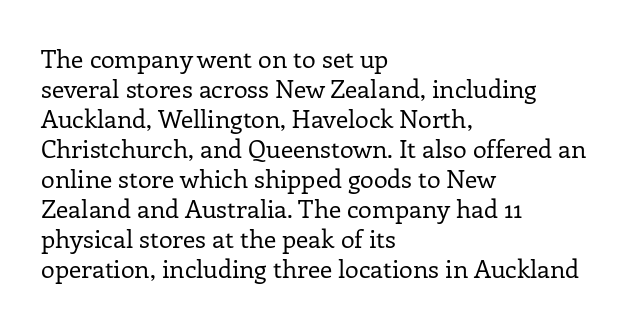
The image shows 25 px text type, upright; set left-aligned, line spacing 1.2x, normal letter spacing, not underlined.
